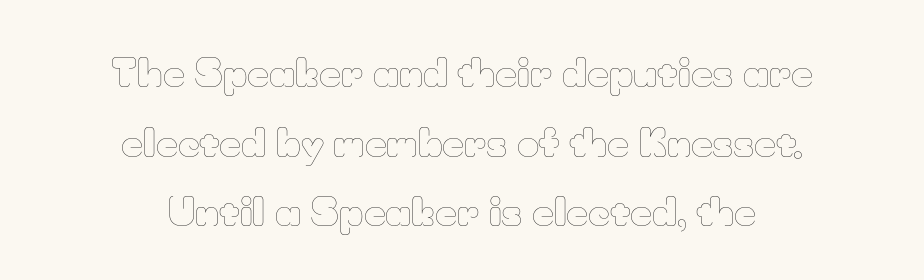
Q: Is the text bold? A: No.
Q: Is the text italic (slanted)? A: No, it is upright.
Q: Is the text underlined? A: No.
Q: How is the paragraph aligned? A: Centered.
Q: Is the spacing between letters normal or unusually wide? A: Normal.
Q: Width (condensed, normal, or wide)? A: Normal.
Q: Stroke contrast? A: Low.
Q: x-height? A: Small.
Q: Monospaced? A: No.
